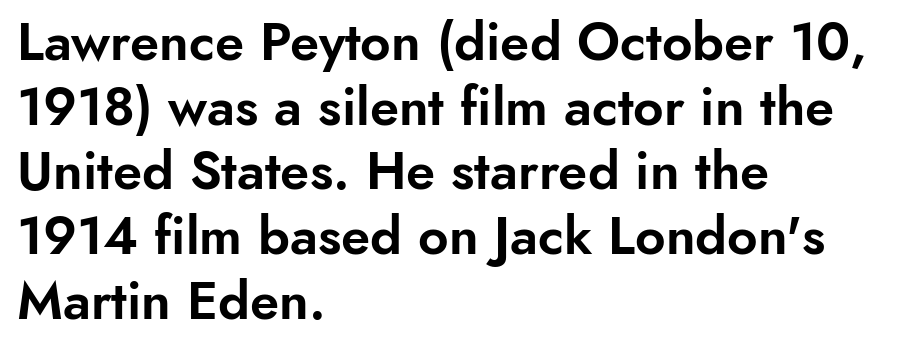
This sample uses plain, unmodified letter spacing. The strip under each line holds only bare page. Which margin do the lines hug? The left one — the right edge is uneven. Posture: vertical. This sample has the flowing, uneven cadence of proportional lettering. The rendering shows plain stroke endings on the letterforms — a sans-serif design.
